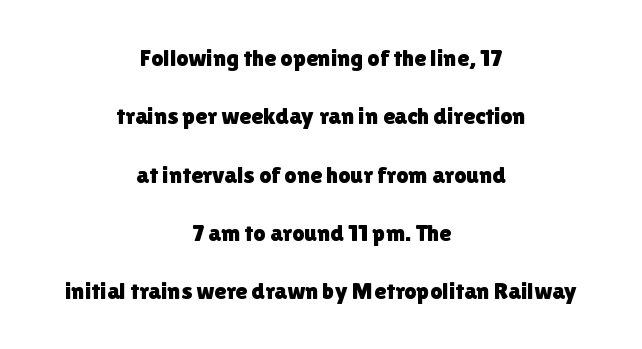
The image shows 24 px text type, upright; set centered, loose line spacing (2.43x), normal letter spacing, not underlined.
